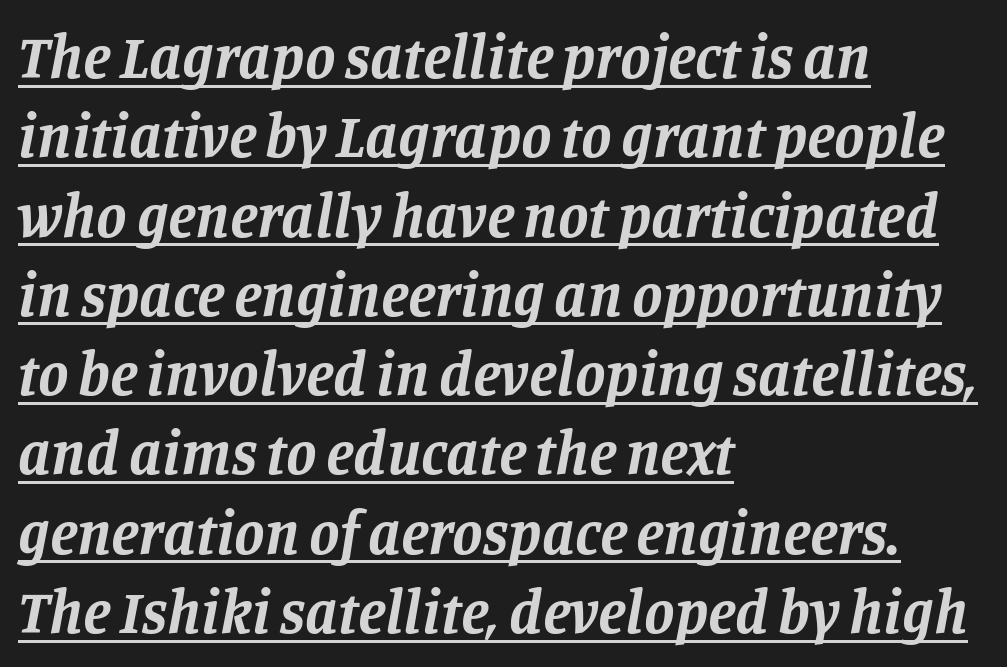
Q: Is the text bold? A: Yes.
Q: Is the text italic (slanted)? A: Yes, it leans right by about 11 degrees.
Q: Is the typeface a serif or a sans-serif typeface? A: Serif.
Q: Is the text underlined? A: Yes.
Q: How is the paragraph aligned? A: Left-aligned.
Q: Is the spacing between letters normal or unusually wide? A: Normal.
Q: Is the spacing between lines tight, normal or loose? A: Normal.
Q: Width (condensed, normal, or wide)? A: Normal.
Q: Stroke contrast? A: Low.
Q: x-height? A: Large.
Q: Monospaced? A: No.
